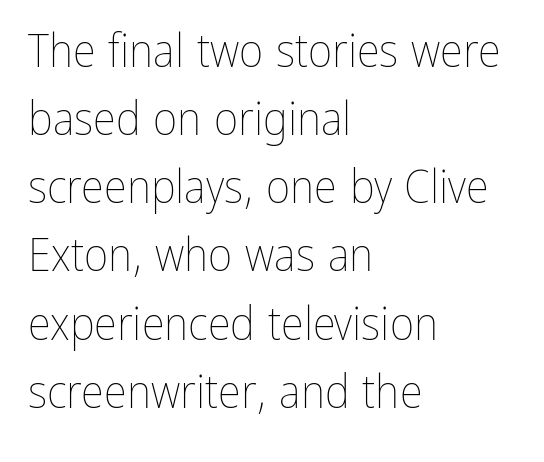
{"italic": "no", "bold": "no", "weight": "thin", "width": "condensed", "stroke_contrast": "low", "x_height": "medium", "monospaced": "no", "underline": "no", "align": "left", "line_spacing": "normal", "line_spacing_ratio": 1.45, "letter_spacing": "normal", "letter_spacing_em": 0.0, "glyph_px": 47}
